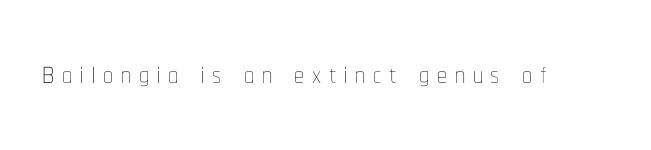
Q: Is the text bold? A: No.
Q: Is the text italic (slanted)? A: No, it is upright.
Q: Is the text underlined? A: No.
Q: Width (condensed, normal, or wide)? A: Condensed.
Q: Stroke contrast? A: Low.
Q: x-height? A: Medium.
Q: Monospaced? A: No.
